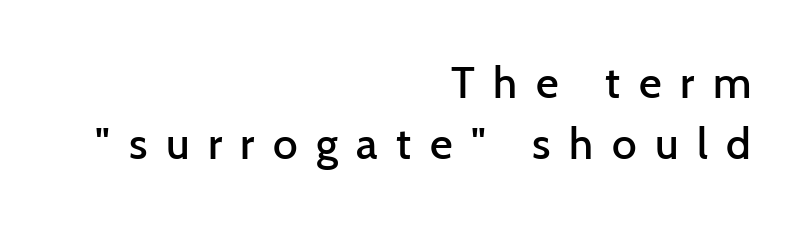
Weight check: semibold — heavier than regular, not quite bold. Note: no serifs on the glyphs. The face used here is proportionally spaced, like ordinary book or web type. Inter-character spacing is expanded well beyond the font's built-in metrics.
